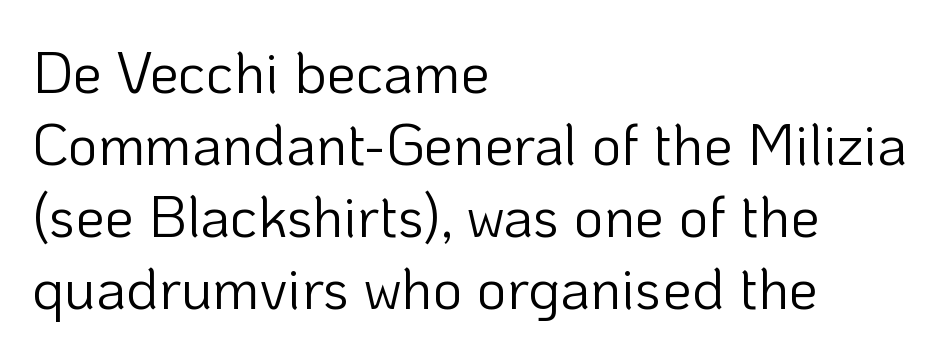
{"serif": "no", "italic": "no", "bold": "no", "weight": "light", "width": "normal", "stroke_contrast": "low", "x_height": "medium", "monospaced": "no", "underline": "no", "align": "left", "line_spacing_ratio": 1.24, "letter_spacing": "normal", "letter_spacing_em": 0.0, "glyph_px": 58}
